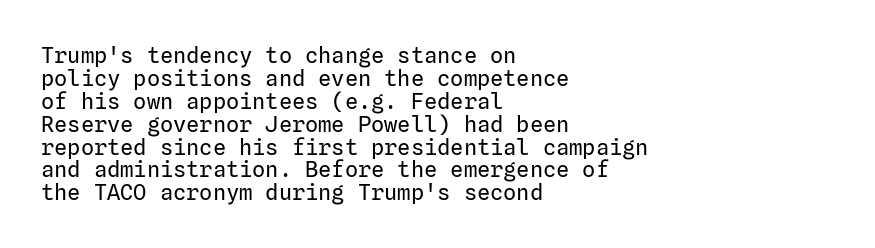
{"italic": "no", "bold": "no", "underline": "no", "align": "left", "line_spacing": "tight", "line_spacing_ratio": 1.04, "letter_spacing": "normal", "letter_spacing_em": 0.0, "glyph_px": 22}
